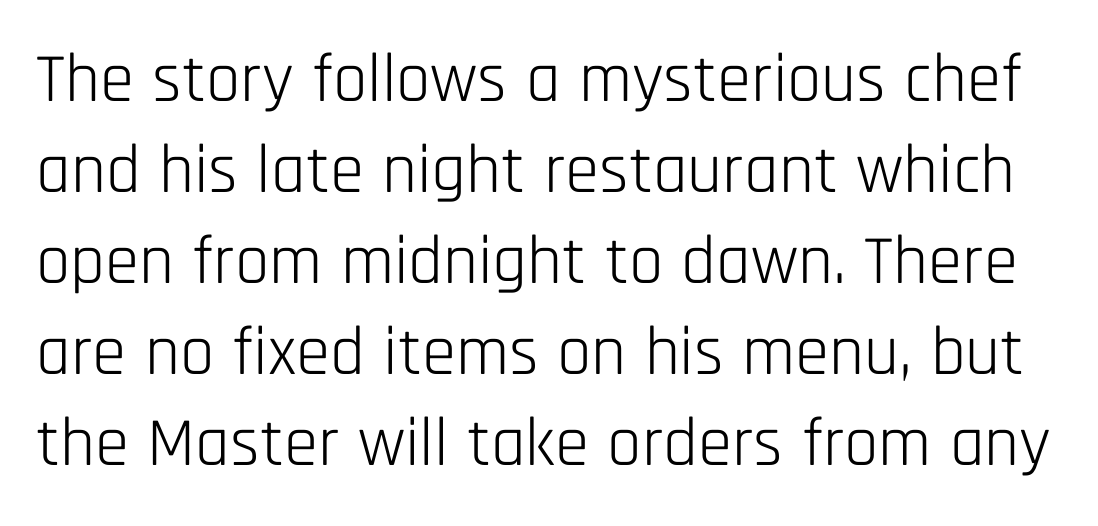
Q: Is the text bold? A: No.
Q: Is the text italic (slanted)? A: No, it is upright.
Q: Is the typeface a serif or a sans-serif typeface? A: Sans-serif.
Q: Is the text underlined? A: No.
Q: Is the spacing between letters normal or unusually wide? A: Normal.
Q: Is the spacing between lines tight, normal or loose? A: Normal.
Q: Width (condensed, normal, or wide)? A: Condensed.
Q: Stroke contrast? A: Low.
Q: x-height? A: Large.
Q: Monospaced? A: No.
